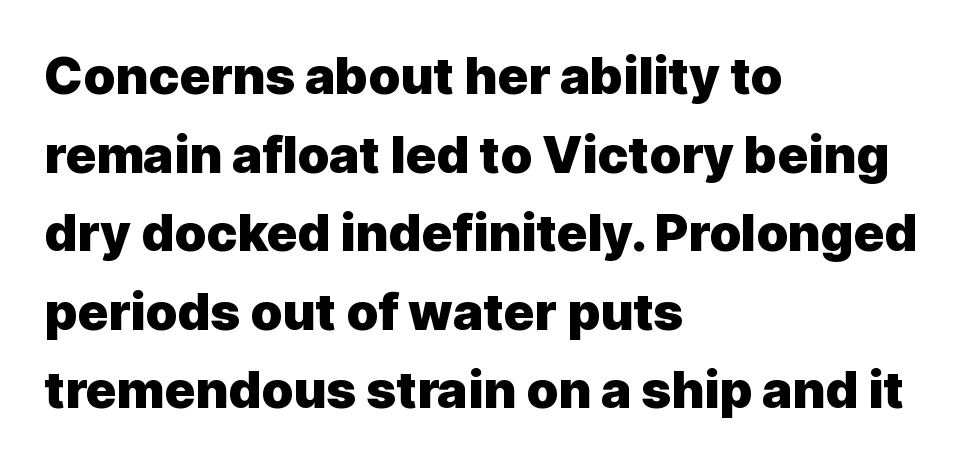
Compared with an ordinary text face, these strokes are far heavier — a full bold. The gaps between neighbouring characters are ordinary and unremarkable. Underline: absent. The letters advance in unequal steps, a hallmark of proportional type. These lines stack with their left ends in a neat column.
